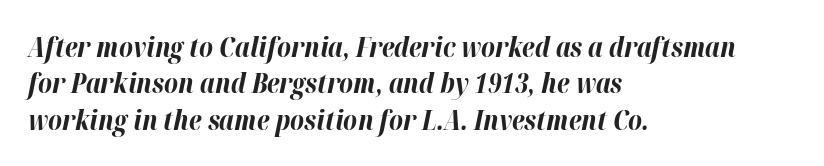
The paragraph shown leans on its left margin. The letterforms sit shoulder to shoulder at normal distance. Is the type slanted? Yes — the strokes lean at a clear angle. Heavy, bold letterforms.
